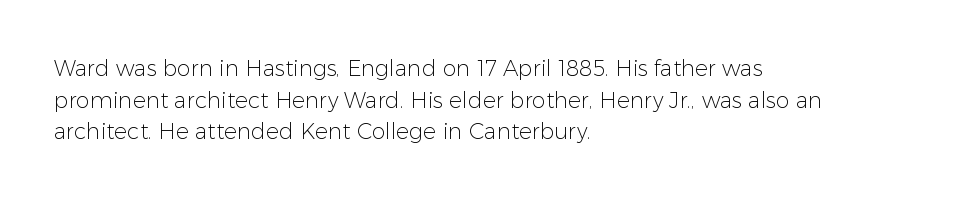
The image shows 22 px text type, upright; set left-aligned, normal line spacing (1.44x), normal letter spacing, not underlined.
